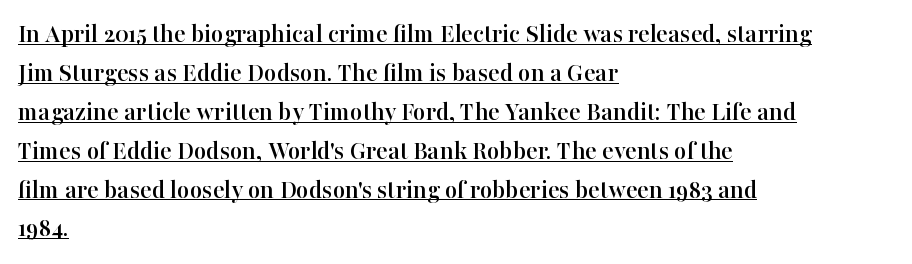
{"italic": "no", "underline": "yes", "align": "left", "line_spacing": "normal", "line_spacing_ratio": 1.44, "letter_spacing": "normal", "letter_spacing_em": 0.0, "glyph_px": 27}
